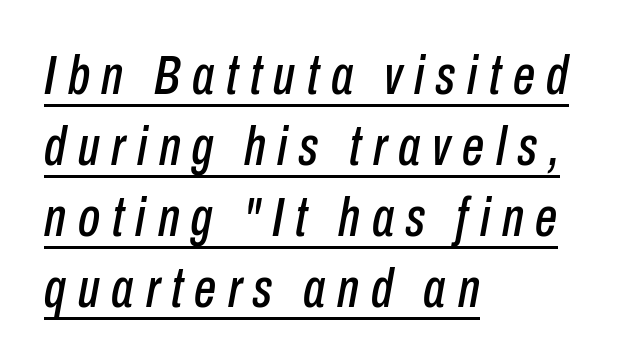
Q: Is the text italic (slanted)? A: Yes, it leans right by about 10 degrees.
Q: Is the text underlined? A: Yes.
Q: How is the paragraph aligned? A: Left-aligned.
Q: Is the spacing between letters normal or unusually wide? A: Unusually wide.
Q: Is the spacing between lines tight, normal or loose? A: Normal.
Q: Width (condensed, normal, or wide)? A: Condensed.
Q: Stroke contrast? A: Low.
Q: x-height? A: Medium.
Q: Monospaced? A: No.
